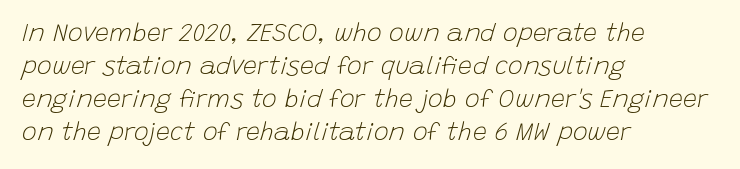
{"italic": "yes", "lean": "right", "slant_degrees": 15, "bold": "no", "underline": "no", "align": "left", "line_spacing": "normal", "line_spacing_ratio": 1.32, "letter_spacing": "normal", "letter_spacing_em": 0.0, "glyph_px": 25}
